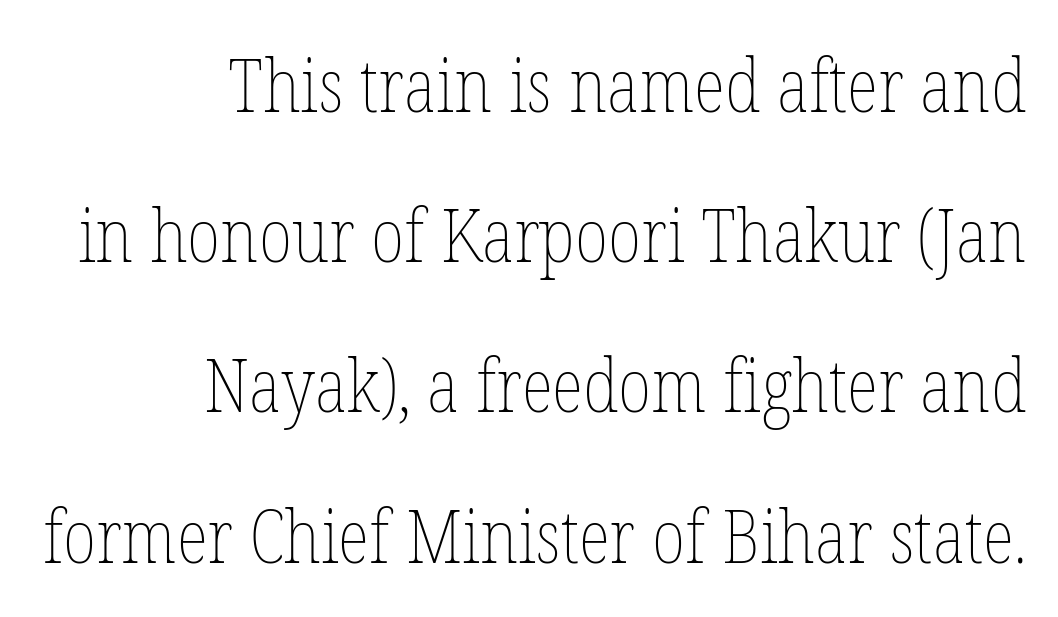
{"italic": "no", "bold": "no", "weight": "thin", "width": "condensed", "stroke_contrast": "low", "x_height": "medium", "monospaced": "no", "underline": "no", "align": "right", "line_spacing": "loose", "line_spacing_ratio": 2.03, "letter_spacing": "normal", "letter_spacing_em": 0.0, "glyph_px": 74}
